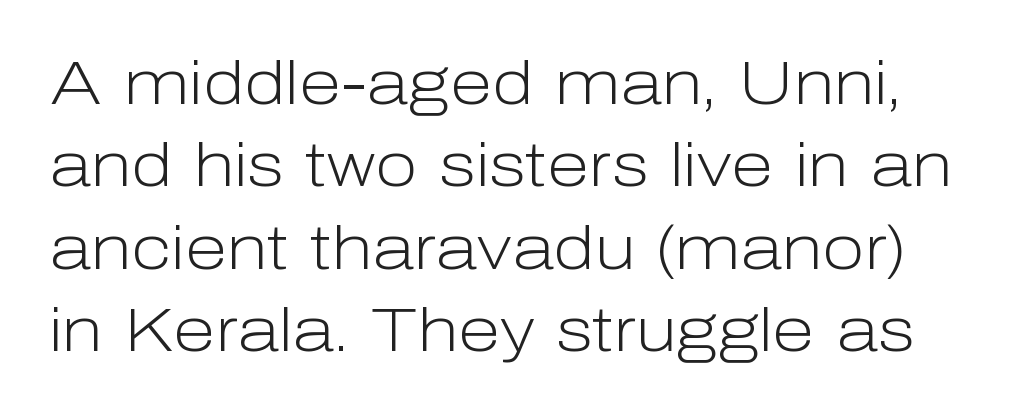
The face used here is proportionally spaced, like ordinary book or web type. The weight would be labelled regular, book, light, or lighter still. Clear beneath every line of the passage. The vertical gap from one line to the next is medium. Characters remain perfectly vertical along every line.
